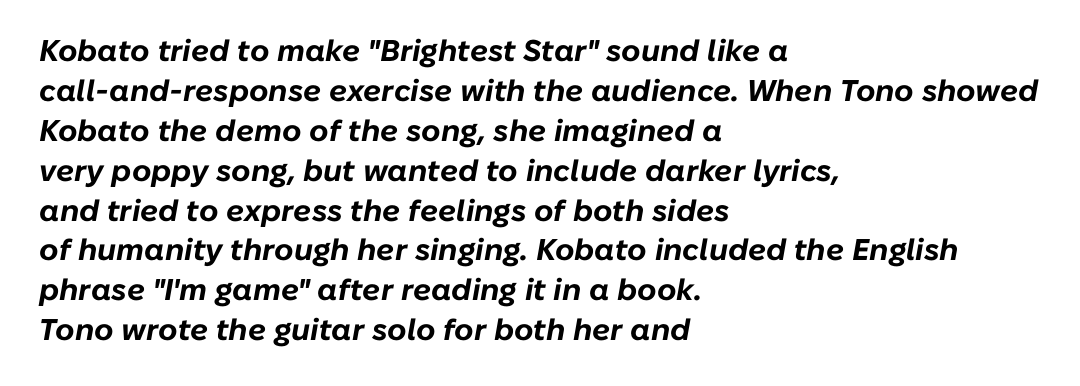
{"italic": "yes", "lean": "right", "slant_degrees": 10, "bold": "yes", "weight": "bold", "width": "normal", "stroke_contrast": "low", "x_height": "medium", "monospaced": "no", "underline": "no", "align": "left", "line_spacing": "normal", "line_spacing_ratio": 1.33, "letter_spacing": "normal", "letter_spacing_em": 0.0, "glyph_px": 30}
